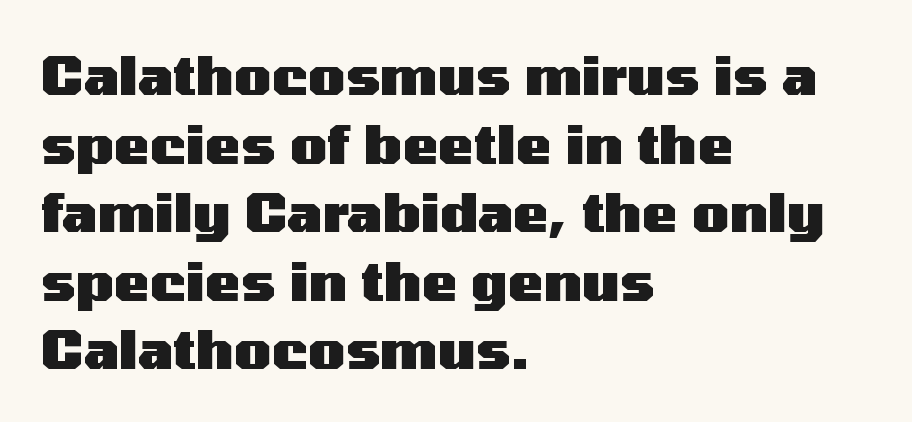
{"serif": "no", "italic": "no", "bold": "yes", "weight": "heavy", "width": "wide", "stroke_contrast": "medium", "x_height": "medium", "monospaced": "no", "underline": "no", "align": "left", "line_spacing": "normal", "line_spacing_ratio": 1.27, "letter_spacing": "normal", "letter_spacing_em": 0.0, "glyph_px": 54}
